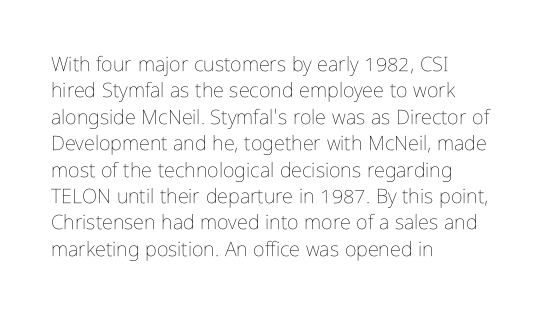
Q: Is the text bold? A: No.
Q: Is the text italic (slanted)? A: No, it is upright.
Q: Is the text underlined? A: No.
Q: How is the paragraph aligned? A: Left-aligned.
Q: Is the spacing between letters normal or unusually wide? A: Normal.
Q: Is the spacing between lines tight, normal or loose? A: Normal.
